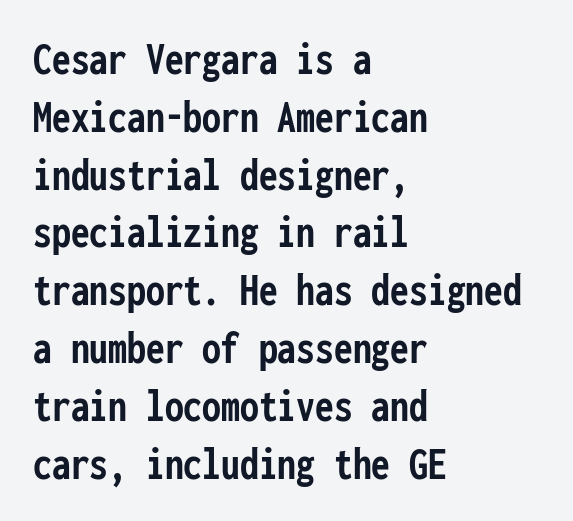
{"serif": "no", "italic": "no", "bold": "yes", "weight": "semibold", "width": "condensed", "stroke_contrast": "low", "x_height": "medium", "monospaced": "yes", "underline": "no", "align": "left", "line_spacing_ratio": 1.23, "letter_spacing": "normal", "letter_spacing_em": 0.0, "glyph_px": 47}
